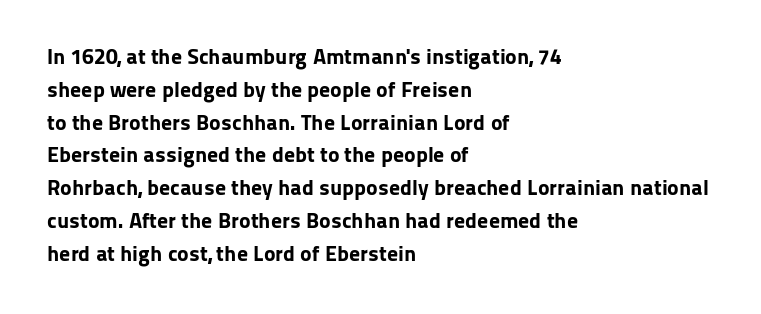
The image shows 22 px bold type, upright; set left-aligned, normal line spacing (1.49x), normal letter spacing, not underlined.
